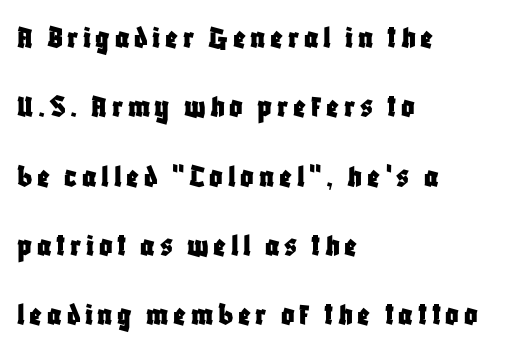
The image shows 33 px condensed sans-serif type, upright; set left-aligned, loose line spacing (2.1x), not underlined; low stroke contrast and a large x-height.
